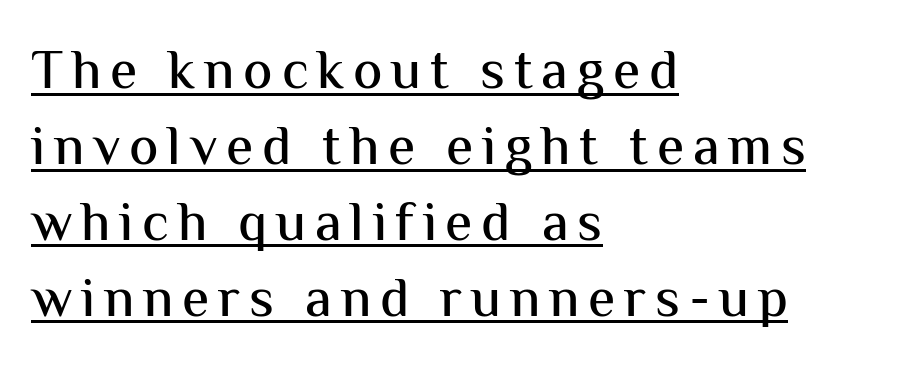
{"serif": "no", "italic": "no", "width": "normal", "stroke_contrast": "medium", "x_height": "medium", "monospaced": "no", "underline": "yes", "align": "left", "line_spacing": "normal", "line_spacing_ratio": 1.38, "glyph_px": 55}
